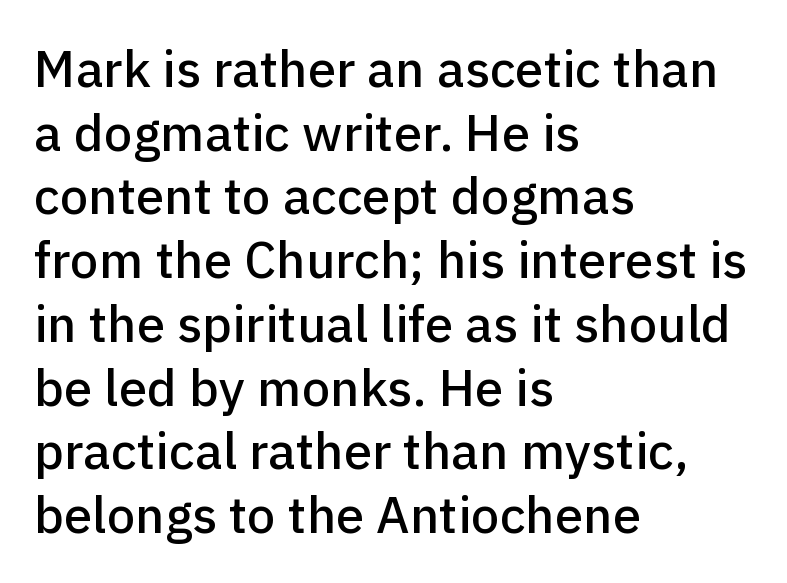
Q: Is the text italic (slanted)? A: No, it is upright.
Q: Is the typeface a serif or a sans-serif typeface? A: Sans-serif.
Q: Is the text underlined? A: No.
Q: How is the paragraph aligned? A: Left-aligned.
Q: Is the spacing between letters normal or unusually wide? A: Normal.
Q: Is the spacing between lines tight, normal or loose? A: Normal.
Q: Width (condensed, normal, or wide)? A: Normal.
Q: Stroke contrast? A: Low.
Q: x-height? A: Medium.
Q: Monospaced? A: No.
